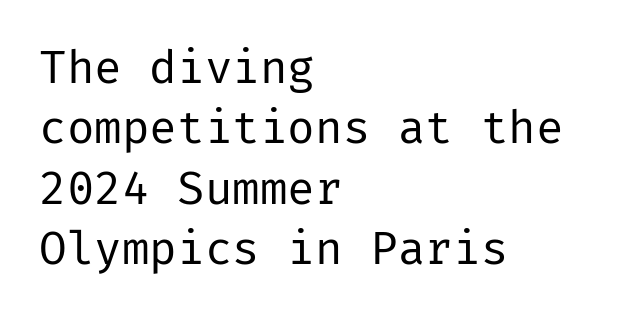
The lettering holds an erect, upright posture throughout. The weight tops out at a normal text grade. Bare-footed words on every line. The designer left line spacing at the default. Compared with a centered layout, this one pins lines to the left instead.
